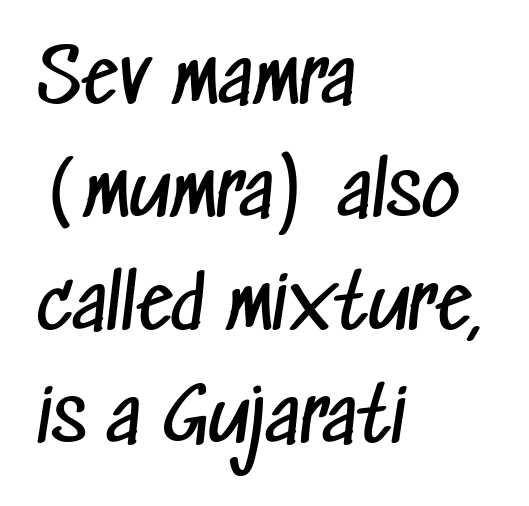
{"serif": "no", "bold": "no", "weight": "regular", "width": "condensed", "stroke_contrast": "low", "x_height": "medium", "monospaced": "no", "underline": "no", "align": "left", "line_spacing": "normal", "line_spacing_ratio": 1.55, "letter_spacing": "normal", "letter_spacing_em": 0.0, "glyph_px": 73}
